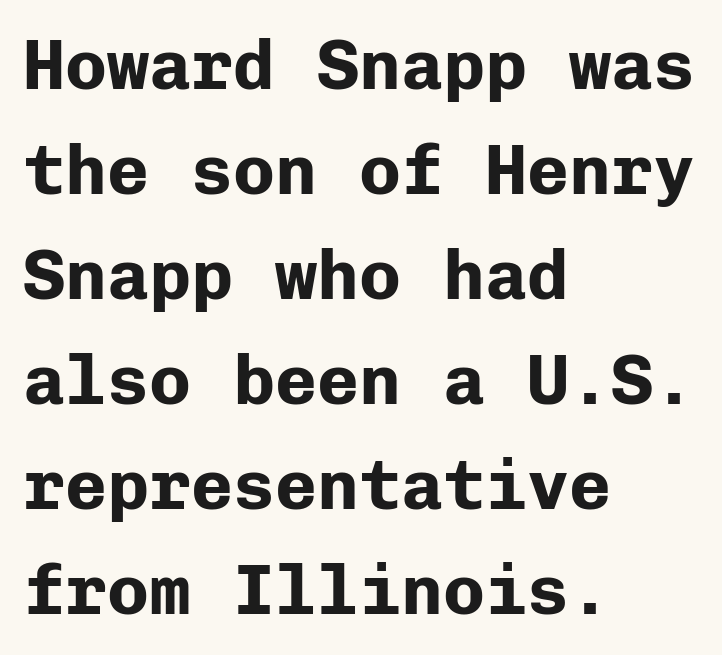
Q: Is the text bold? A: Yes.
Q: Is the text italic (slanted)? A: No, it is upright.
Q: Is the typeface a serif or a sans-serif typeface? A: Sans-serif.
Q: Is the text underlined? A: No.
Q: How is the paragraph aligned? A: Left-aligned.
Q: Is the spacing between letters normal or unusually wide? A: Normal.
Q: Is the spacing between lines tight, normal or loose? A: Normal.
Q: Width (condensed, normal, or wide)? A: Normal.
Q: Stroke contrast? A: Low.
Q: x-height? A: Medium.
Q: Monospaced? A: Yes.
